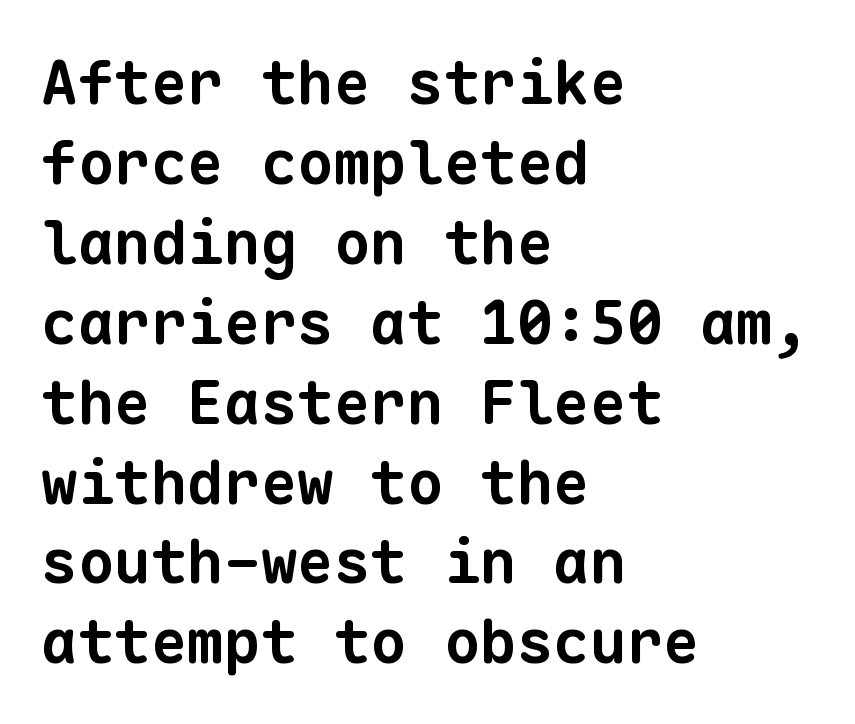
The image shows 61 px bold sans-serif type, monospaced; set left-aligned, normal line spacing (1.31x), normal letter spacing, not underlined; low stroke contrast and a medium x-height.
